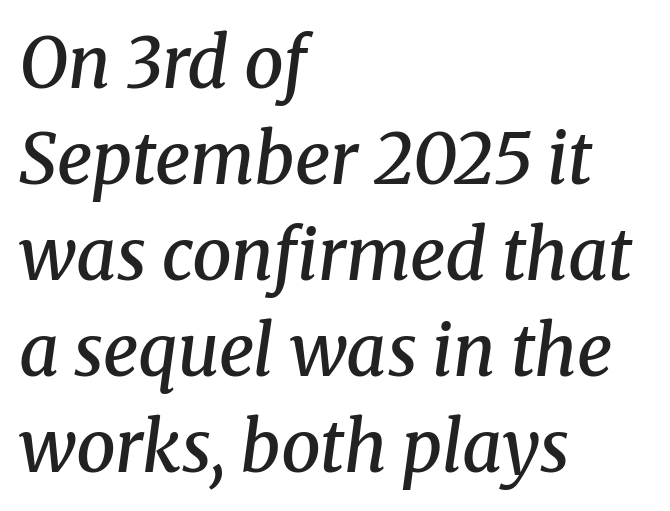
The image shows 70 px semibold serif type, italic (leaning right); set left-aligned, normal line spacing (1.37x), normal letter spacing, not underlined; medium stroke contrast and a medium x-height.
